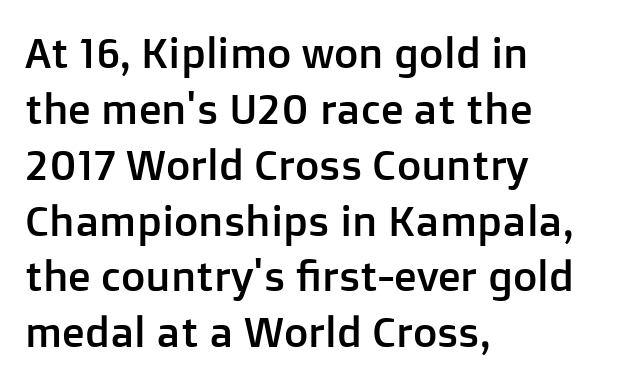
Q: Is the text italic (slanted)? A: No, it is upright.
Q: Is the typeface a serif or a sans-serif typeface? A: Sans-serif.
Q: Is the text underlined? A: No.
Q: How is the paragraph aligned? A: Left-aligned.
Q: Is the spacing between letters normal or unusually wide? A: Normal.
Q: Is the spacing between lines tight, normal or loose? A: Normal.
Q: Width (condensed, normal, or wide)? A: Normal.
Q: Stroke contrast? A: Low.
Q: x-height? A: Medium.
Q: Monospaced? A: No.
